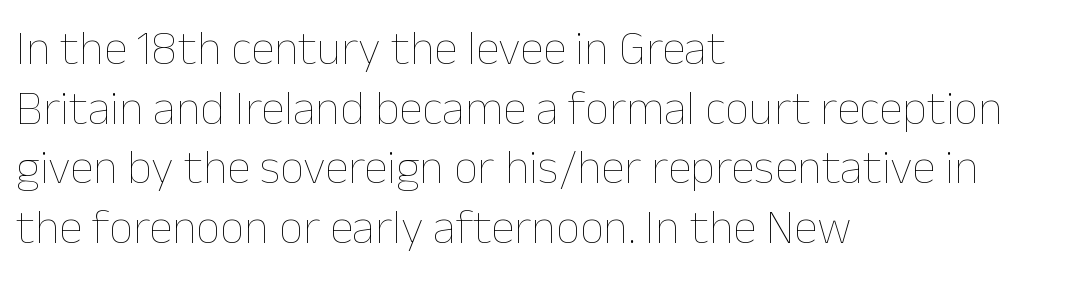
Q: Is the text bold? A: No.
Q: Is the text italic (slanted)? A: No, it is upright.
Q: Is the text underlined? A: No.
Q: How is the paragraph aligned? A: Left-aligned.
Q: Is the spacing between letters normal or unusually wide? A: Normal.
Q: Width (condensed, normal, or wide)? A: Normal.
Q: Stroke contrast? A: Low.
Q: x-height? A: Medium.
Q: Monospaced? A: No.
